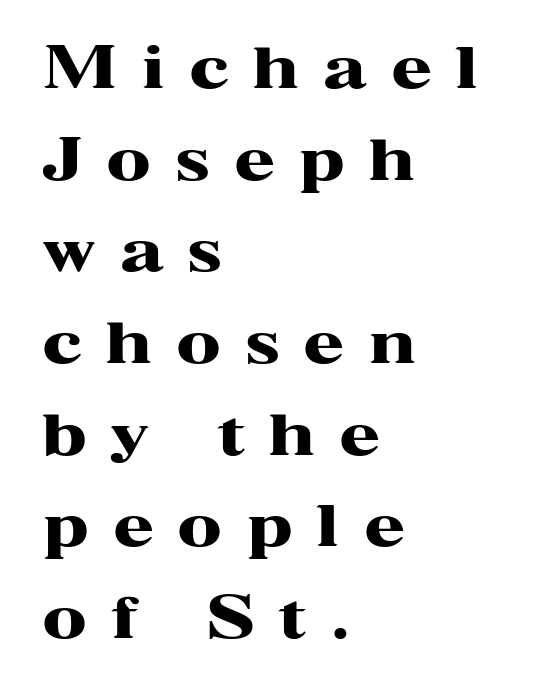
The image shows 58 px heavy, wide serif type, upright; set left-aligned, normal line spacing (1.58x), unusually wide letter spacing (+0.44 em), not underlined; high stroke contrast and a medium x-height.
